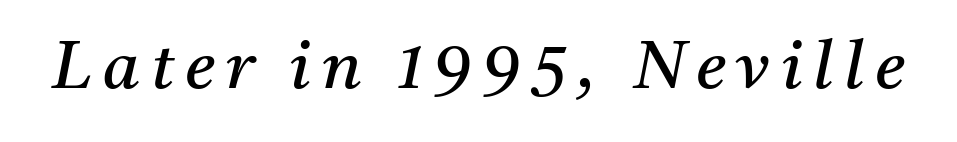
Character widths vary here, with narrow letters taking less room than wide ones. Anything drawn beneath the words? Only blank space. If you drew a line through each stem, it would be angled. The designer went with a serif here, giving each stem small feet. Weight: regular or lighter.
